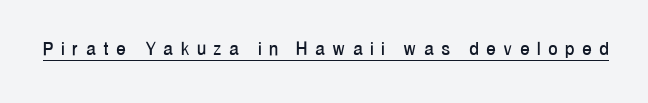
{"italic": "no", "underline": "yes", "letter_spacing": "wide", "letter_spacing_em": 0.37, "glyph_px": 22}
